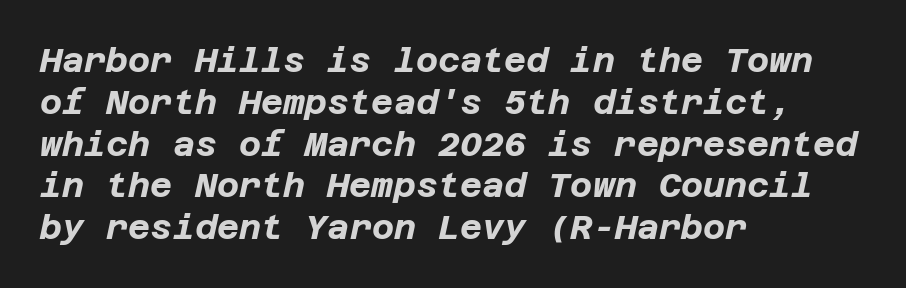
The image shows 34 px bold type, italic (leaning right); set left-aligned, line spacing 1.23x, normal letter spacing, not underlined; low stroke contrast and a large x-height.
